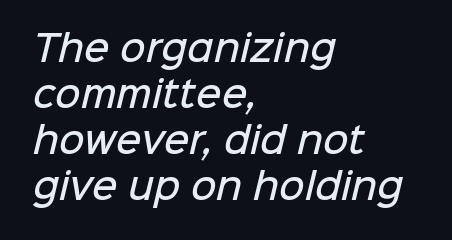
Q: Is the text bold? A: Semi-bold.
Q: Is the typeface a serif or a sans-serif typeface? A: Sans-serif.
Q: Is the text underlined? A: No.
Q: How is the paragraph aligned? A: Left-aligned.
Q: Is the spacing between letters normal or unusually wide? A: Normal.
Q: Is the spacing between lines tight, normal or loose? A: Normal.
Q: Width (condensed, normal, or wide)? A: Normal.
Q: Stroke contrast? A: Low.
Q: x-height? A: Medium.
Q: Monospaced? A: No.
